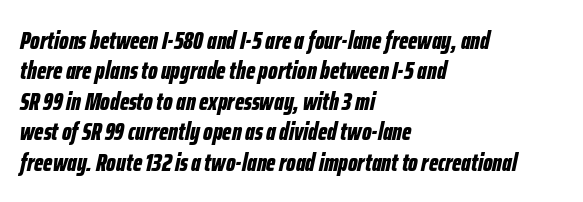
Underlining? Definitely not there. Inter-character spacing is left at the font's built-in metrics. The passage shown is emphatically bold. Posture: slanted. This rendering uses left alignment, leaving the right contour irregular.
